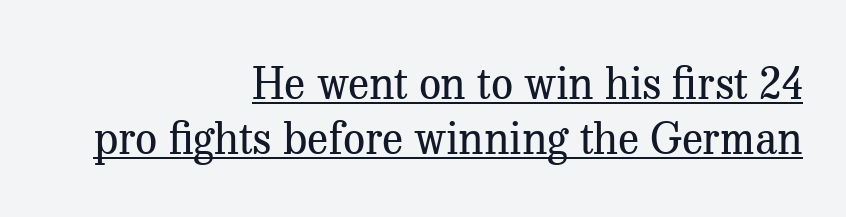
{"serif": "yes", "italic": "no", "bold": "no", "weight": "regular", "width": "normal", "stroke_contrast": "medium", "x_height": "medium", "monospaced": "no", "underline": "yes", "align": "right", "line_spacing": "normal", "line_spacing_ratio": 1.25, "letter_spacing": "normal", "letter_spacing_em": 0.0, "glyph_px": 44}
